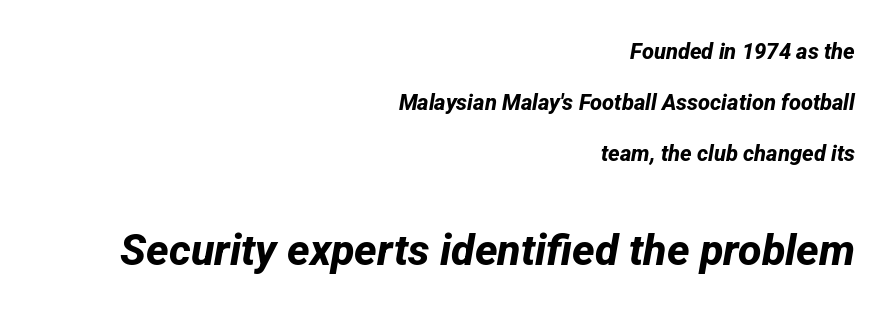
{"serif": "no", "bold": "yes", "weight": "bold", "width": "normal", "stroke_contrast": "low", "x_height": "medium", "monospaced": "no", "underline": "no", "align": "right", "line_spacing": "loose", "line_spacing_ratio": 2.31, "letter_spacing": "normal", "letter_spacing_em": 0.0, "larger_block": "second", "size_ratio": 1.95, "glyph_px": 43}
